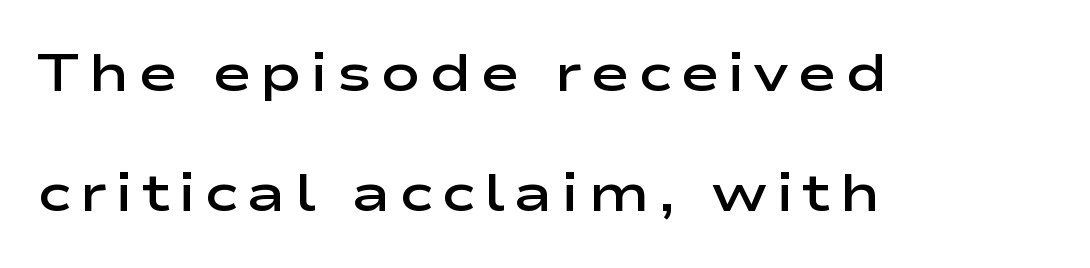
{"serif": "no", "italic": "no", "bold": "semi", "weight": "semibold", "width": "wide", "stroke_contrast": "low", "x_height": "medium", "monospaced": "no", "underline": "no", "align": "left", "line_spacing": "loose", "line_spacing_ratio": 2.27, "glyph_px": 53}
